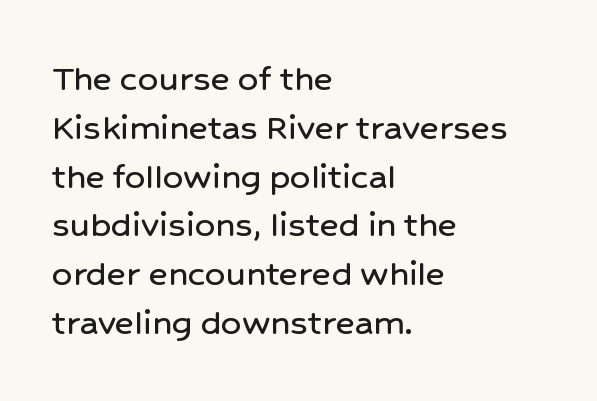
The image shows 40 px sans-serif type, upright; set left-aligned, line spacing 1.22x, normal letter spacing, not underlined; low stroke contrast and a medium x-height.
